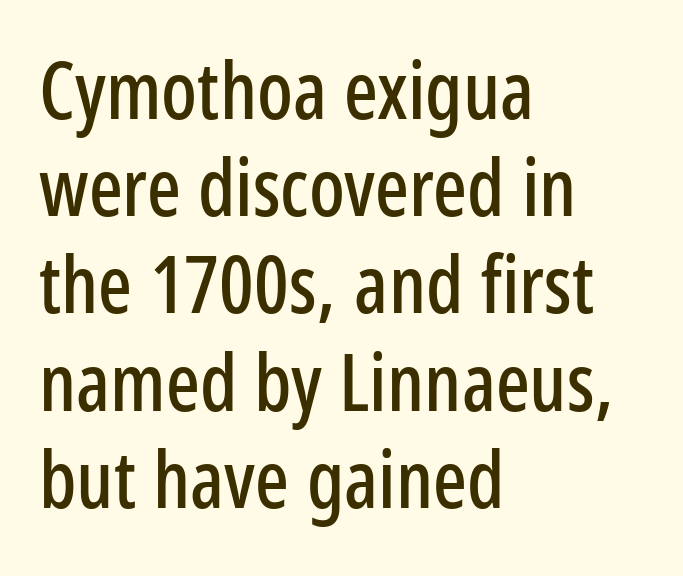
Words float on clear page, feet unadorned. Here the glyphs are tracked normally, forming tight word shapes. Quick note: not italic, upright. To sum up the face: it is a sans, with no serifs. These lines are rendered in a variable-pitch font. The paragraph has a hard left edge and a soft right edge.
